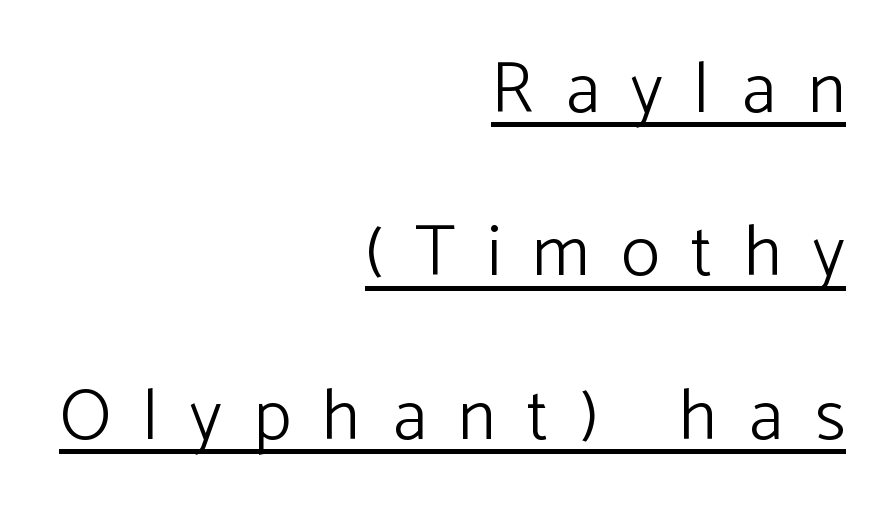
The image shows 72 px light sans-serif type, upright; set right-aligned, loose line spacing (2.27x), unusually wide letter spacing (+0.44 em), underlined; low stroke contrast and a medium x-height.
